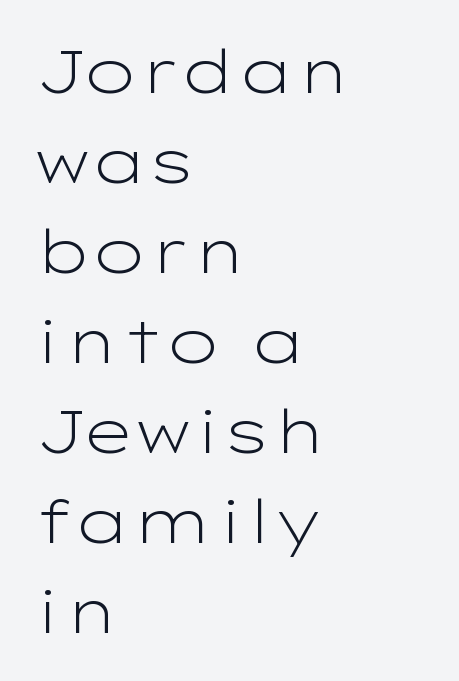
{"serif": "no", "italic": "no", "bold": "no", "weight": "light", "width": "wide", "stroke_contrast": "low", "x_height": "medium", "monospaced": "no", "underline": "no", "align": "left", "line_spacing": "normal", "line_spacing_ratio": 1.5, "letter_spacing": "normal", "letter_spacing_em": 0.0, "glyph_px": 60}
